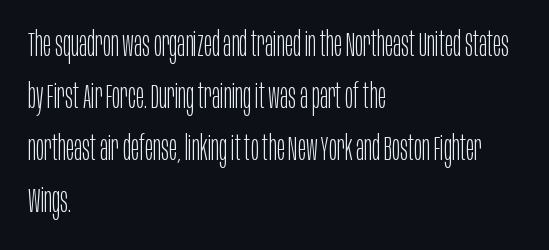
Q: Is the text bold? A: No.
Q: Is the text italic (slanted)? A: No, it is upright.
Q: Is the typeface a serif or a sans-serif typeface? A: Sans-serif.
Q: Is the text underlined? A: No.
Q: How is the paragraph aligned? A: Left-aligned.
Q: Is the spacing between letters normal or unusually wide? A: Normal.
Q: Is the spacing between lines tight, normal or loose? A: Normal.
Q: Width (condensed, normal, or wide)? A: Condensed.
Q: Stroke contrast? A: Low.
Q: x-height? A: Large.
Q: Monospaced? A: No.
